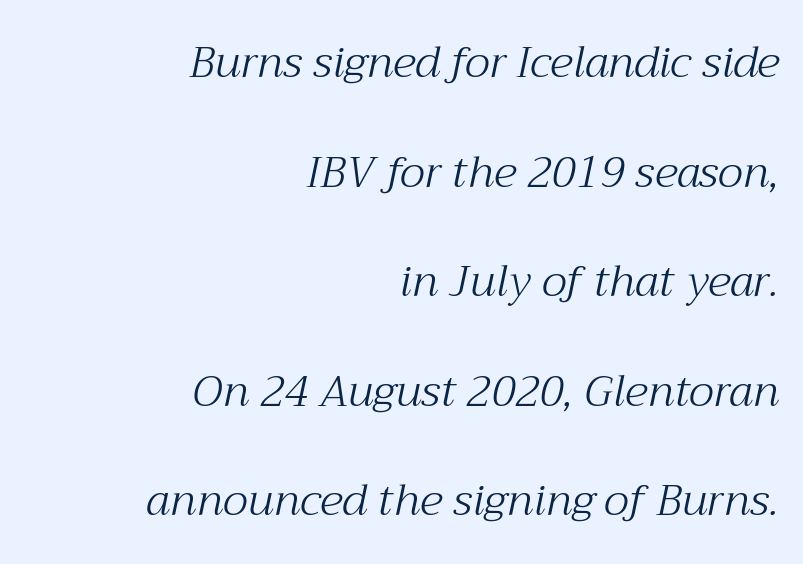
Q: Is the text bold? A: No.
Q: Is the text italic (slanted)? A: Yes, it leans right by about 12 degrees.
Q: Is the typeface a serif or a sans-serif typeface? A: Serif.
Q: Is the text underlined? A: No.
Q: How is the paragraph aligned? A: Right-aligned.
Q: Is the spacing between letters normal or unusually wide? A: Normal.
Q: Is the spacing between lines tight, normal or loose? A: Loose.
Q: Width (condensed, normal, or wide)? A: Normal.
Q: Stroke contrast? A: Medium.
Q: x-height? A: Medium.
Q: Monospaced? A: No.
